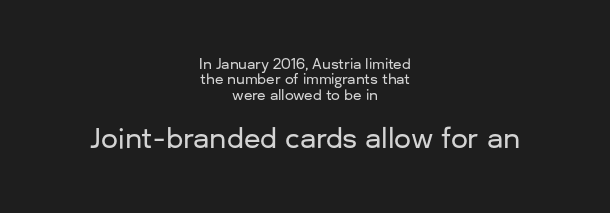
The image shows 27 px text type, upright; set centered, tight line spacing (1.09x), normal letter spacing, not underlined; the second (bottom) block is 1.93x larger.
